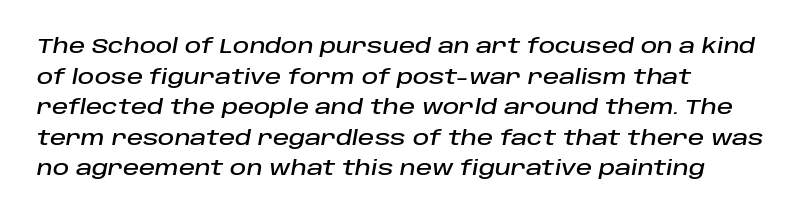
{"italic": "yes", "lean": "right", "slant_degrees": 10, "underline": "no", "align": "left", "line_spacing": "normal", "line_spacing_ratio": 1.53, "letter_spacing": "normal", "letter_spacing_em": 0.0, "glyph_px": 20}
